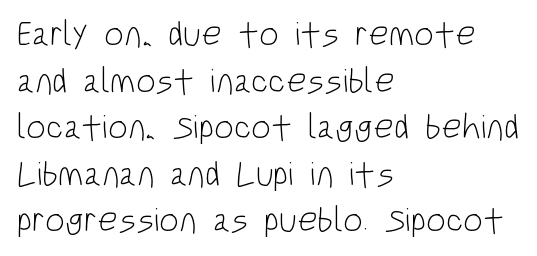
Every row of glyphs begins at an identical x-position on the left. The weight would be labelled regular, book, light, or lighter still. Any mark beneath the type? The region is blank. Letterform terminals end flat and unadorned throughout the passage. Does the leading feel generous? No, just average. The passage shown has conventional tracking throughout.
